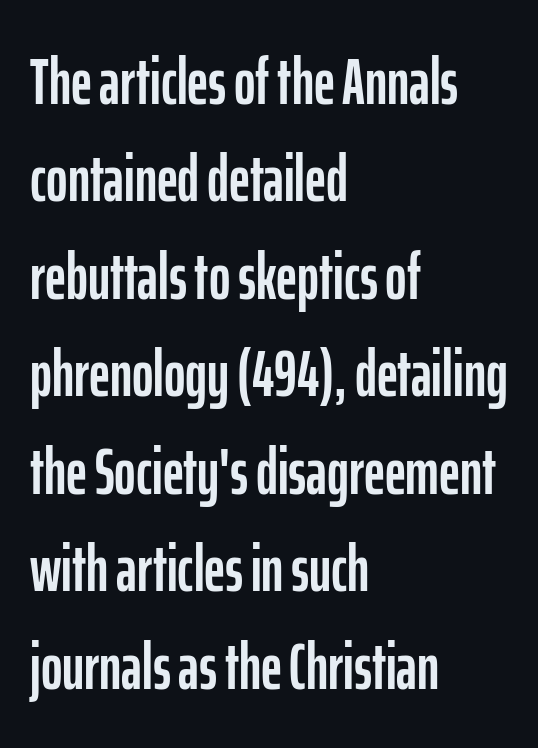
Q: Is the text italic (slanted)? A: No, it is upright.
Q: Is the typeface a serif or a sans-serif typeface? A: Sans-serif.
Q: Is the text underlined? A: No.
Q: How is the paragraph aligned? A: Left-aligned.
Q: Is the spacing between letters normal or unusually wide? A: Normal.
Q: Is the spacing between lines tight, normal or loose? A: Normal.
Q: Width (condensed, normal, or wide)? A: Condensed.
Q: Stroke contrast? A: Low.
Q: x-height? A: Medium.
Q: Monospaced? A: No.
